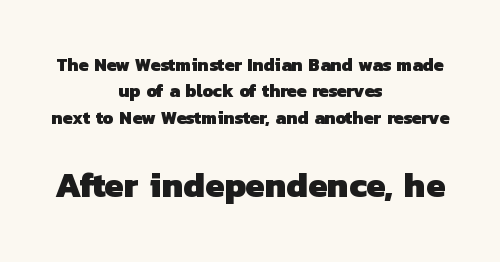
{"serif": "no", "bold": "yes", "weight": "heavy", "width": "normal", "stroke_contrast": "low", "x_height": "medium", "monospaced": "no", "underline": "no", "align": "center", "line_spacing": "normal", "line_spacing_ratio": 1.46, "letter_spacing": "normal", "letter_spacing_em": 0.0, "larger_block": "second", "size_ratio": 1.94, "glyph_px": 35}
